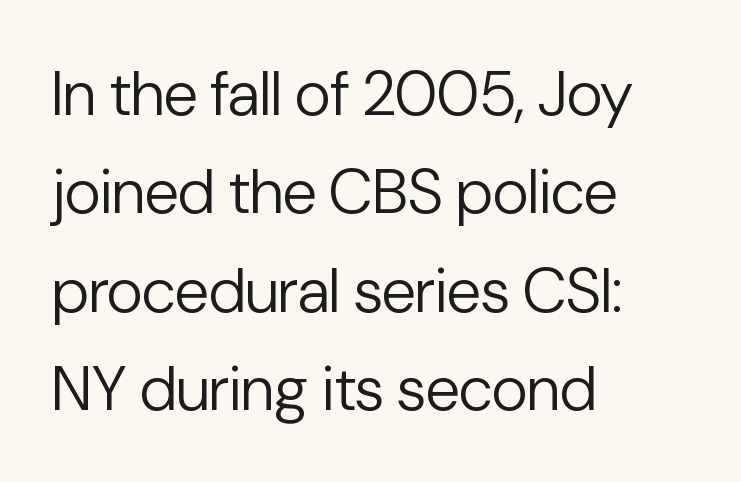
Stroke terminals: plain, sans-serif. The paragraph shown leans on its left margin. Tracking value appears to be zero — textbook default spacing. Rendered with straight, roman letterforms. Quick note: interline space is typical. Descenders are the only things crossing below the line.
